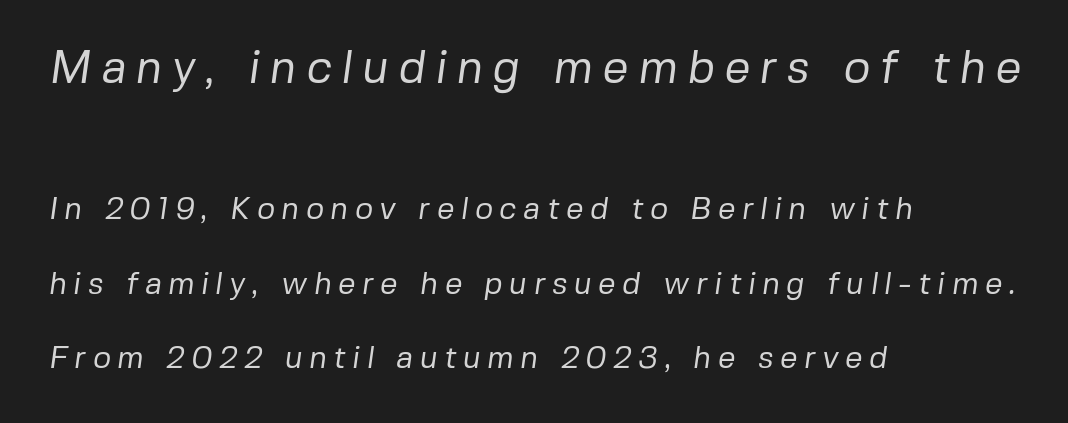
Leading: increased. Varying glyph widths throughout — classic text-font behaviour. Glyph-to-glyph distance is far greater than everyday printed text. Anything drawn beneath the words? Only blank space.
